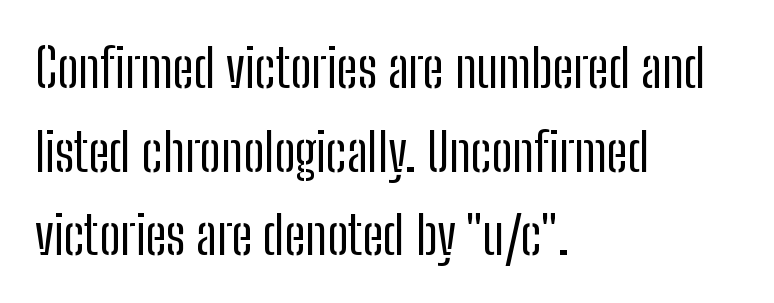
Q: Is the text bold? A: No.
Q: Is the text italic (slanted)? A: No, it is upright.
Q: Is the typeface a serif or a sans-serif typeface? A: Sans-serif.
Q: Is the text underlined? A: No.
Q: How is the paragraph aligned? A: Left-aligned.
Q: Is the spacing between letters normal or unusually wide? A: Normal.
Q: Is the spacing between lines tight, normal or loose? A: Normal.
Q: Width (condensed, normal, or wide)? A: Condensed.
Q: Stroke contrast? A: Low.
Q: x-height? A: Medium.
Q: Monospaced? A: No.
